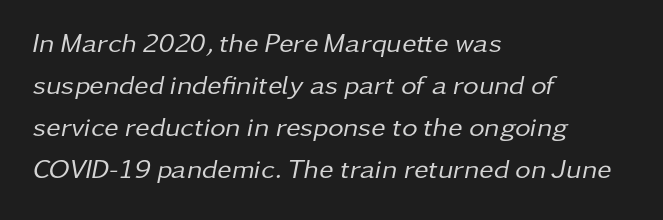
Q: Is the text bold? A: No.
Q: Is the text italic (slanted)? A: Yes, it leans right by about 11 degrees.
Q: Is the text underlined? A: No.
Q: How is the paragraph aligned? A: Left-aligned.
Q: Is the spacing between letters normal or unusually wide? A: Normal.
Q: Is the spacing between lines tight, normal or loose? A: Normal.
